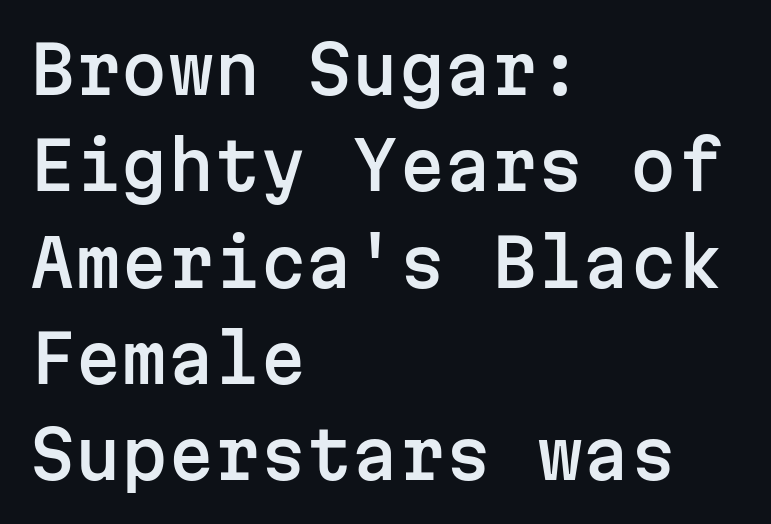
Each letter, wide or thin by design, is forced into the same width here. The vertical gap from one line to the next is medium. Here the glyphs are tracked normally, forming tight word shapes. Horizontally, the lines are justified to the leading edge only.
